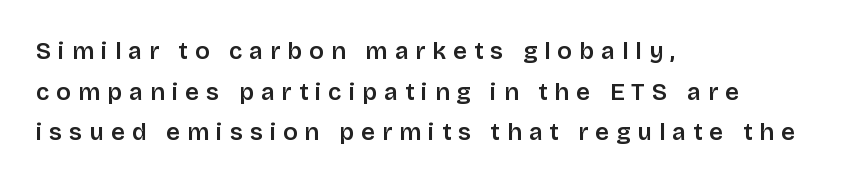
{"italic": "no", "bold": "semi", "underline": "no", "align": "left", "line_spacing": "normal", "line_spacing_ratio": 1.69, "letter_spacing": "wide", "letter_spacing_em": 0.29, "glyph_px": 24}
